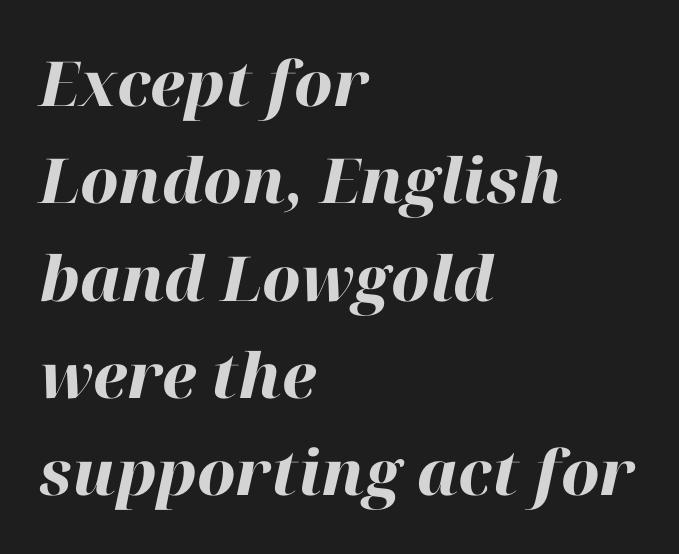
Q: Is the text bold? A: Yes.
Q: Is the text italic (slanted)? A: Yes, it leans right by about 12 degrees.
Q: Is the text underlined? A: No.
Q: How is the paragraph aligned? A: Left-aligned.
Q: Is the spacing between letters normal or unusually wide? A: Normal.
Q: Is the spacing between lines tight, normal or loose? A: Normal.
Q: Width (condensed, normal, or wide)? A: Normal.
Q: Stroke contrast? A: High.
Q: x-height? A: Medium.
Q: Monospaced? A: No.
